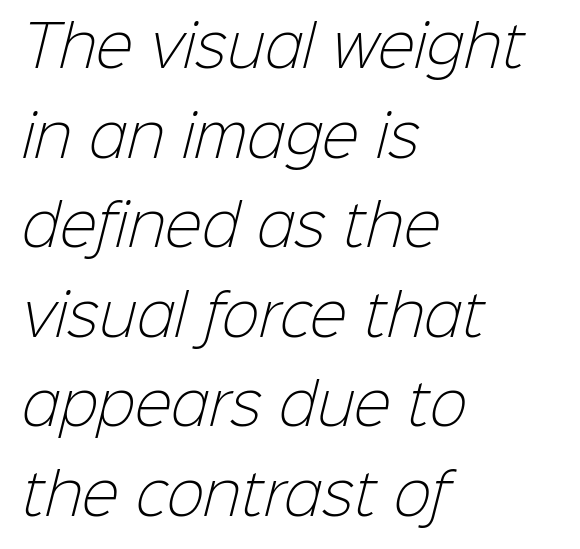
This rendering features lettering with no underline. The face used here is rendered with its standard letterfit. Varying glyph widths throughout — classic text-font behaviour. Each line starts at the same left margin while the right side varies.
